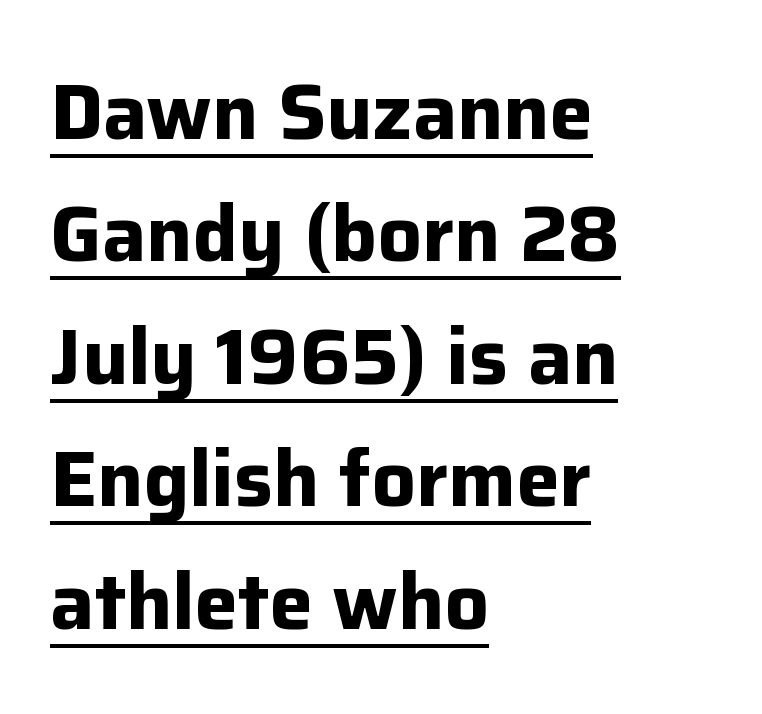
Q: Is the text bold? A: Yes.
Q: Is the text italic (slanted)? A: No, it is upright.
Q: Is the typeface a serif or a sans-serif typeface? A: Sans-serif.
Q: Is the text underlined? A: Yes.
Q: How is the paragraph aligned? A: Left-aligned.
Q: Is the spacing between letters normal or unusually wide? A: Normal.
Q: Is the spacing between lines tight, normal or loose? A: Normal.
Q: Width (condensed, normal, or wide)? A: Normal.
Q: Stroke contrast? A: Low.
Q: x-height? A: Medium.
Q: Monospaced? A: No.
